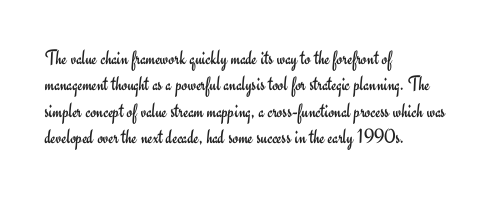
Q: Is the text bold? A: No.
Q: Is the text italic (slanted)? A: Yes.
Q: Is the text underlined? A: No.
Q: How is the paragraph aligned? A: Left-aligned.
Q: Is the spacing between letters normal or unusually wide? A: Normal.
Q: Is the spacing between lines tight, normal or loose? A: Normal.
